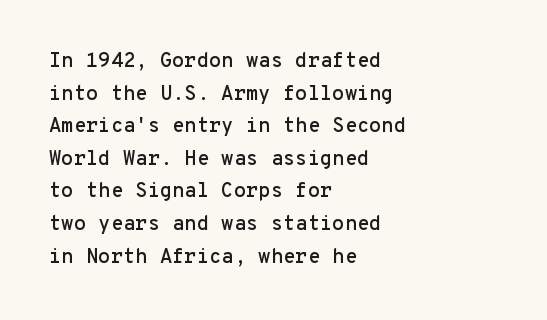
Q: Is the text italic (slanted)? A: No, it is upright.
Q: Is the text underlined? A: No.
Q: How is the paragraph aligned? A: Left-aligned.
Q: Is the spacing between letters normal or unusually wide? A: Normal.
Q: Is the spacing between lines tight, normal or loose? A: Normal.
